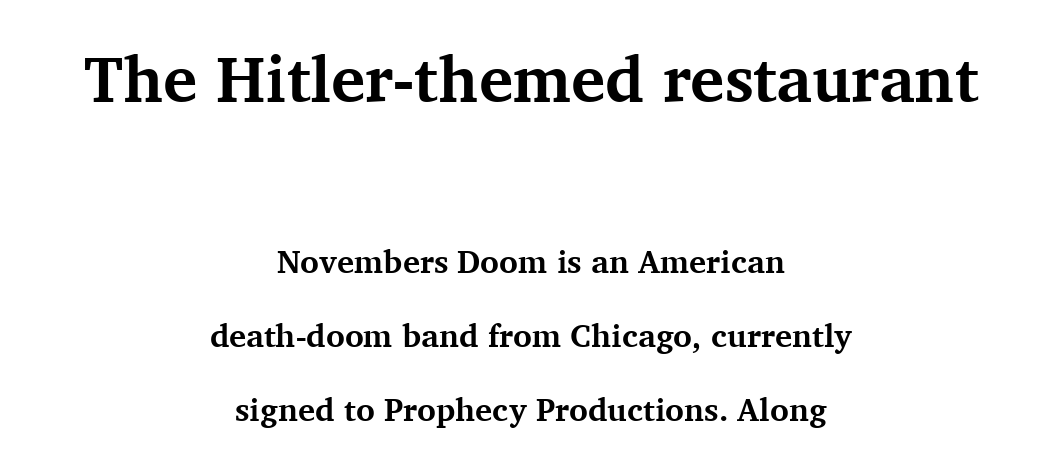
{"serif": "yes", "italic": "no", "bold": "yes", "weight": "bold", "width": "normal", "stroke_contrast": "medium", "x_height": "medium", "monospaced": "no", "underline": "no", "align": "center", "line_spacing": "loose", "line_spacing_ratio": 2.31, "letter_spacing": "normal", "letter_spacing_em": 0.0, "larger_block": "first", "size_ratio": 2.0, "glyph_px": 64}
